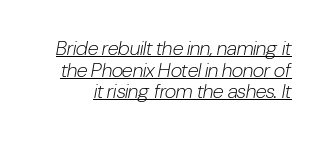
{"italic": "yes", "lean": "right", "slant_degrees": 10, "bold": "no", "underline": "yes", "line_spacing": "tight", "line_spacing_ratio": 1.08, "letter_spacing": "normal", "letter_spacing_em": 0.0, "glyph_px": 20}
